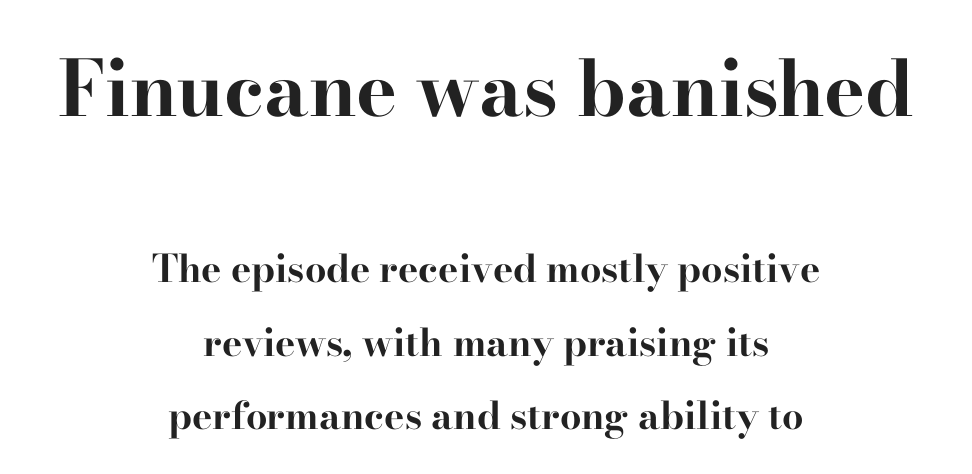
The type sits square on the baseline with zero lean. Note the varied advance widths — an 'i' is clearly narrower than an 'm'. No extra tracking has been applied to these lines. Letters rest on an invisible, unmarked baseline.
